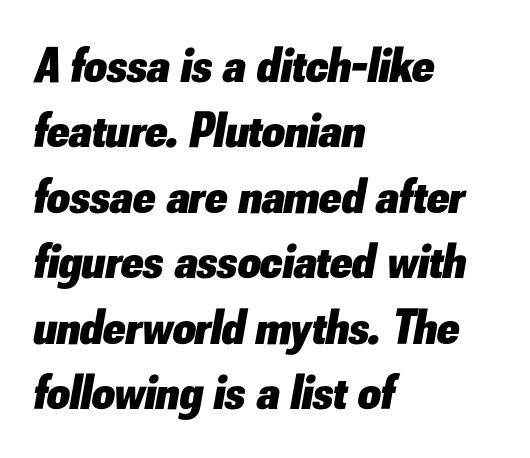
Does extra space separate the letters? No, they use regular spacing. Do the characters align in a grid? No, the font is proportional. You can tell it's italic because the verticals aren't actually vertical. The paragraph shown leans on its left margin. The vertical gap from one line to the next is medium.
